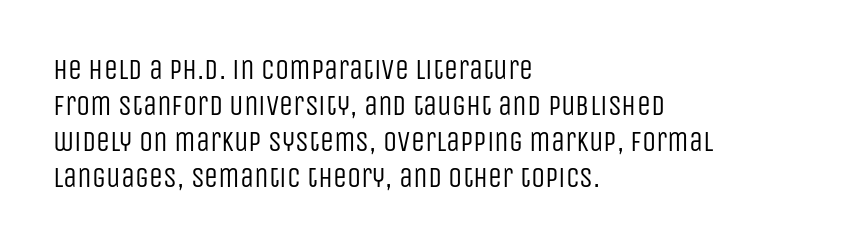
The letters stand straight up with perfectly vertical stems. Does the type have serifs? No, each stem ends abruptly. Spacing verdict: proportional, widths tailored to each character. A normal amount of white space separates one row of letters from the next. Nobody drew a line under any word here.
